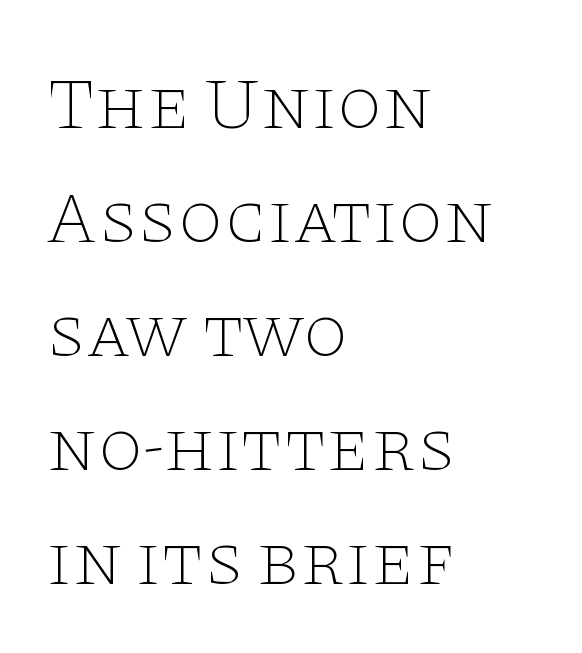
{"serif": "yes", "italic": "no", "bold": "no", "weight": "thin", "width": "wide", "stroke_contrast": "low", "x_height": "large", "monospaced": "no", "underline": "no", "align": "left", "line_spacing": "normal", "line_spacing_ratio": 1.56, "letter_spacing": "normal", "letter_spacing_em": 0.0, "glyph_px": 73}
